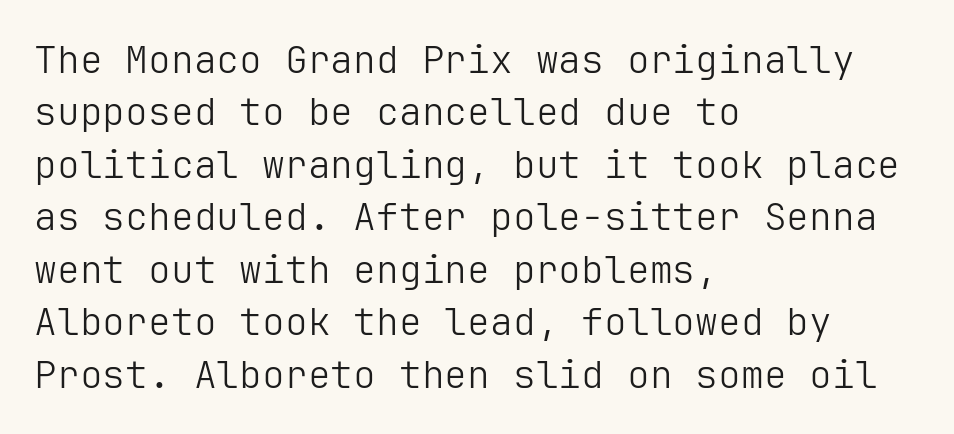
{"serif": "no", "italic": "no", "bold": "no", "weight": "light", "width": "normal", "stroke_contrast": "low", "x_height": "medium", "underline": "no", "align": "left", "line_spacing": "normal", "line_spacing_ratio": 1.38, "letter_spacing": "normal", "letter_spacing_em": 0.0, "glyph_px": 38}
